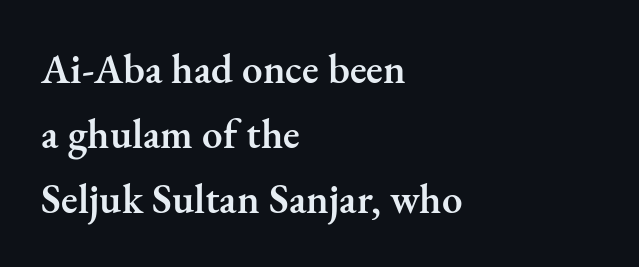
{"serif": "yes", "italic": "no", "bold": "semi", "weight": "semibold", "width": "normal", "stroke_contrast": "medium", "x_height": "small", "monospaced": "no", "underline": "no", "align": "left", "line_spacing": "normal", "line_spacing_ratio": 1.58, "letter_spacing": "normal", "letter_spacing_em": 0.0, "glyph_px": 41}
